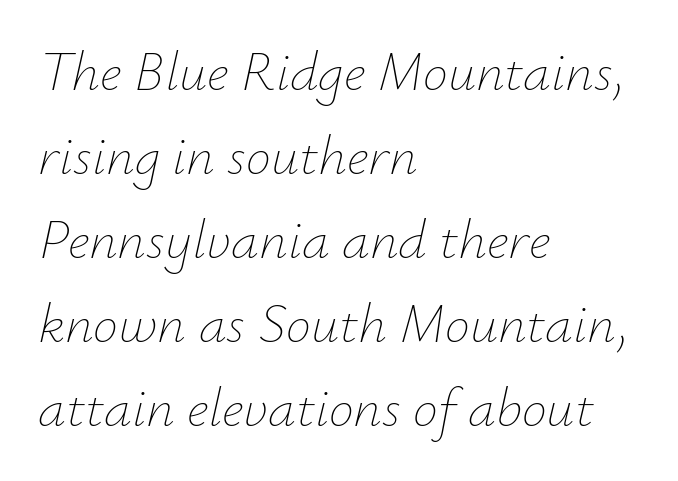
Varying glyph widths throughout — classic text-font behaviour. These glyphs show unthickened strokes, regular width or finer. Leading: standard. Descenders hang freely into open space. Casual observation: everything's shoved over to the left.
